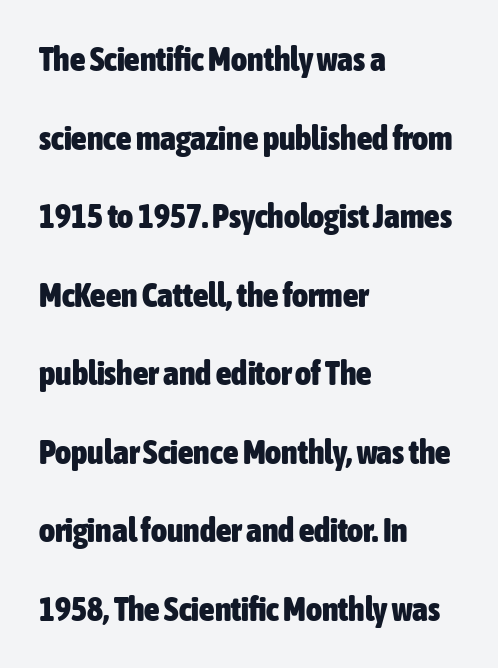
Words appear dense and cohesive because spacing is normal. The text block is weighted toward the left margin, trailing off unevenly rightward. The letters carry no serifs — their stems end cleanly without finishing strokes. You'd pick this weight for a headline — it's a proper bold. Lines of text with bare space underneath. Posture: vertical.
